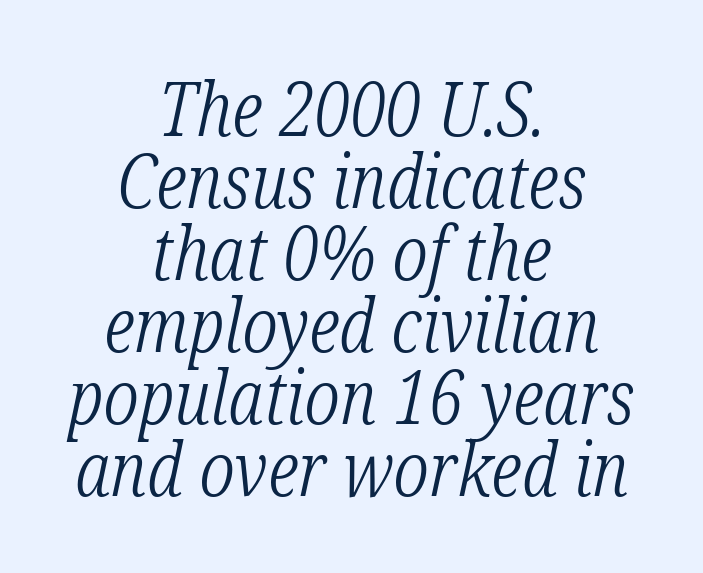
{"serif": "yes", "italic": "yes", "lean": "right", "slant_degrees": 12, "bold": "no", "weight": "light", "width": "condensed", "stroke_contrast": "low", "x_height": "medium", "monospaced": "no", "underline": "no", "align": "center", "line_spacing": "tight", "line_spacing_ratio": 0.96, "letter_spacing": "normal", "letter_spacing_em": 0.0, "glyph_px": 75}
